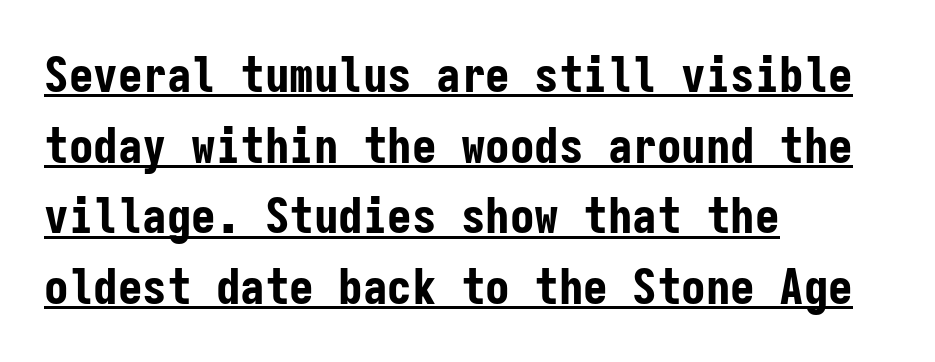
The image shows 49 px bold, condensed sans-serif type, upright, monospaced; set left-aligned, normal line spacing (1.44x), normal letter spacing, underlined; low stroke contrast and a medium x-height.
